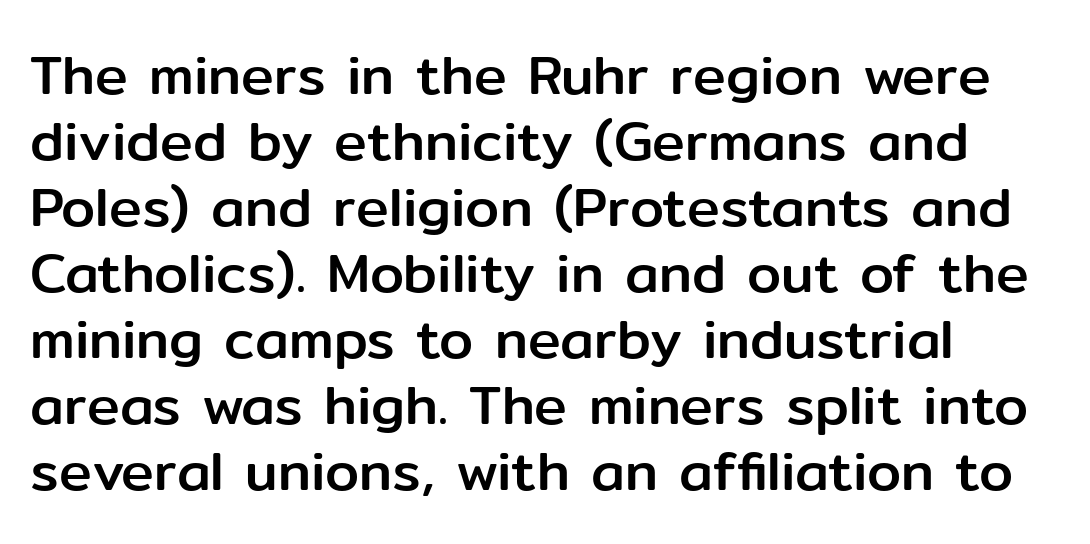
Q: Is the text italic (slanted)? A: No, it is upright.
Q: Is the typeface a serif or a sans-serif typeface? A: Sans-serif.
Q: Is the text underlined? A: No.
Q: How is the paragraph aligned? A: Left-aligned.
Q: Is the spacing between letters normal or unusually wide? A: Normal.
Q: Width (condensed, normal, or wide)? A: Normal.
Q: Stroke contrast? A: Low.
Q: x-height? A: Medium.
Q: Monospaced? A: No.
